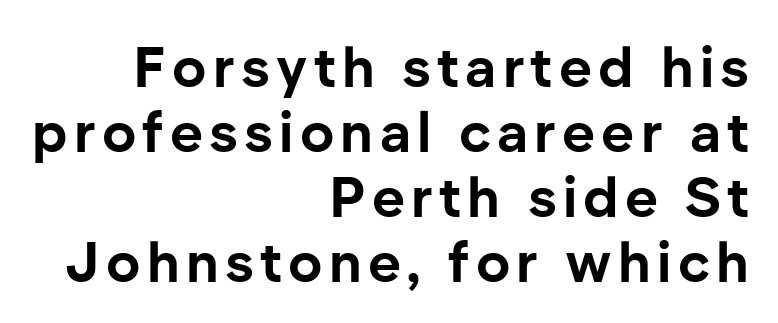
Q: Is the text bold? A: Yes.
Q: Is the text italic (slanted)? A: No, it is upright.
Q: Is the typeface a serif or a sans-serif typeface? A: Sans-serif.
Q: Is the text underlined? A: No.
Q: How is the paragraph aligned? A: Right-aligned.
Q: Is the spacing between lines tight, normal or loose? A: Tight.
Q: Width (condensed, normal, or wide)? A: Normal.
Q: Stroke contrast? A: Low.
Q: x-height? A: Medium.
Q: Monospaced? A: No.
